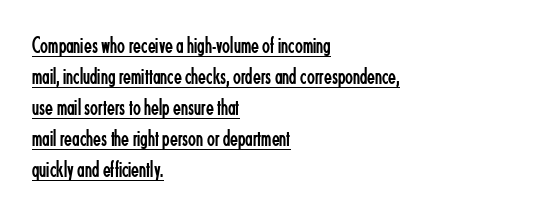
Horizontally, the lines are justified to the leading edge only. A typesetter would mark this as roman, not italic. Students, note that the glyphs here touch the page at normal intervals. This sample keeps an unexceptional amount of space between lines. Weight: regular or lighter.
